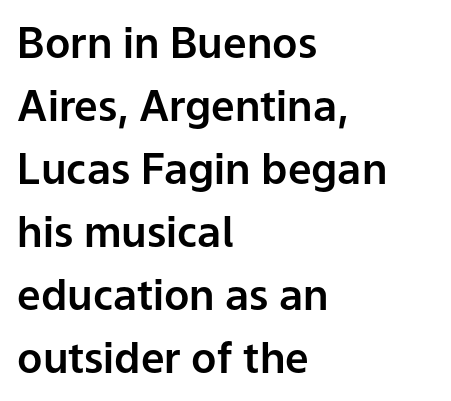
The image shows 42 px sans-serif type, upright; set left-aligned, normal line spacing (1.5x), normal letter spacing, not underlined; low stroke contrast and a medium x-height.
